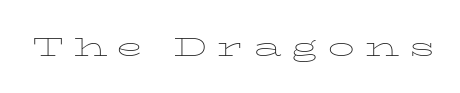
Q: Is the text bold? A: No.
Q: Is the text italic (slanted)? A: No, it is upright.
Q: Is the text underlined? A: No.
Q: Is the spacing between letters normal or unusually wide? A: Unusually wide.
